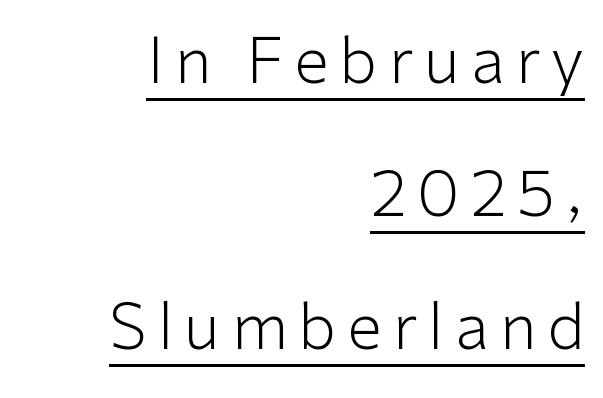
The image shows 63 px light sans-serif type, upright; set right-aligned, loose line spacing (2.11x), underlined; low stroke contrast and a medium x-height.
